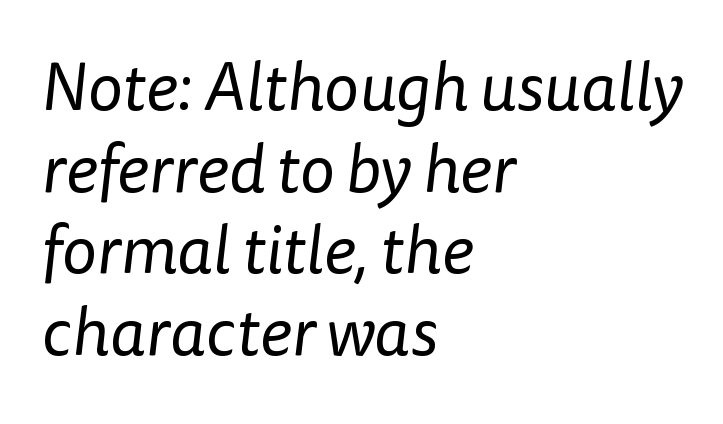
Q: Is the text bold? A: No.
Q: Is the typeface a serif or a sans-serif typeface? A: Sans-serif.
Q: Is the text underlined? A: No.
Q: How is the paragraph aligned? A: Left-aligned.
Q: Is the spacing between letters normal or unusually wide? A: Normal.
Q: Width (condensed, normal, or wide)? A: Normal.
Q: Stroke contrast? A: Low.
Q: x-height? A: Medium.
Q: Monospaced? A: No.
